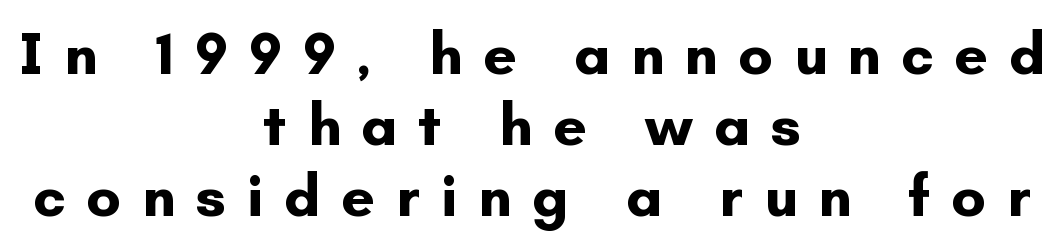
The image shows 59 px bold sans-serif type, upright; set centered, line spacing 1.2x, unusually wide letter spacing (+0.35 em), not underlined; low stroke contrast and a small x-height.
